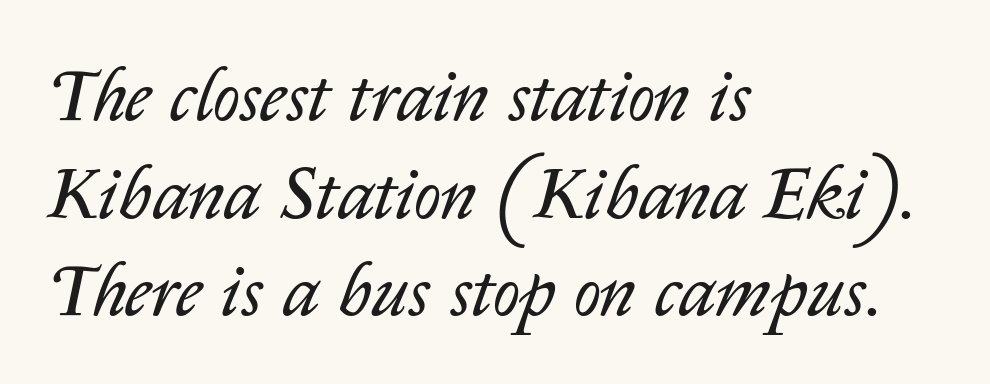
Caption: face not bold, strokes unweighted. A classic flush-left, rag-right setting is used for this passage. Summary of vertical rhythm: regular, with standard interline spacing. The tracking reads as untouched default to a designer's eye.
